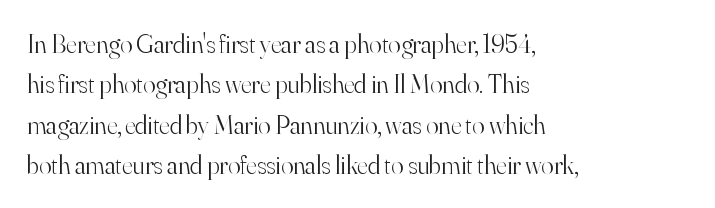
Q: Is the text bold? A: No.
Q: Is the text italic (slanted)? A: No, it is upright.
Q: Is the text underlined? A: No.
Q: How is the paragraph aligned? A: Left-aligned.
Q: Is the spacing between letters normal or unusually wide? A: Normal.
Q: Is the spacing between lines tight, normal or loose? A: Normal.
